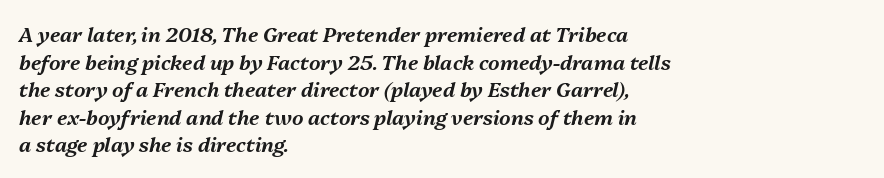
Q: Is the text italic (slanted)? A: Yes, it leans right by about 13 degrees.
Q: Is the text underlined? A: No.
Q: How is the paragraph aligned? A: Left-aligned.
Q: Is the spacing between letters normal or unusually wide? A: Normal.
Q: Is the spacing between lines tight, normal or loose? A: Normal.
